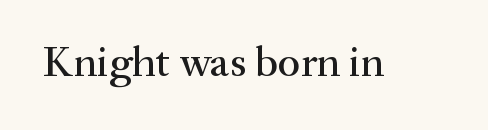
The lettering holds an erect, upright posture throughout. Think of a printed novel: that variable character pitch is what you see here. Type style note: has serifs. Has an underline been added? It has not. Honestly, the letter spacing is just normal — you wouldn't notice it.
